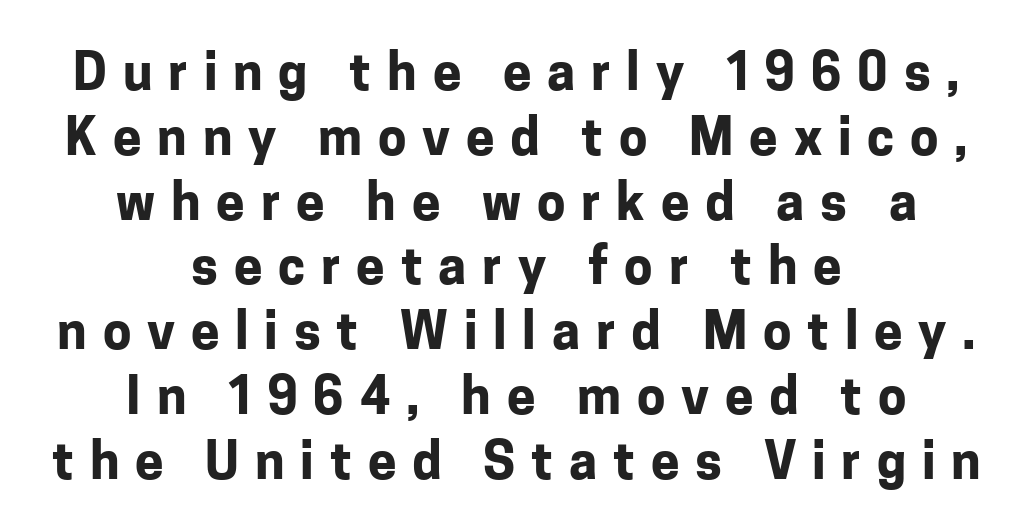
The image shows 51 px bold sans-serif type, upright; set centered, normal line spacing (1.27x), unusually wide letter spacing (+0.31 em), not underlined; low stroke contrast and a medium x-height.
